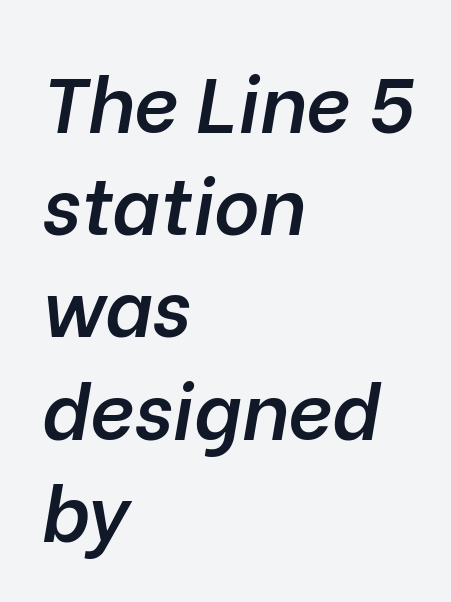
Q: Is the text bold? A: Semi-bold.
Q: Is the text italic (slanted)? A: Yes, it leans right by about 10 degrees.
Q: Is the text underlined? A: No.
Q: How is the paragraph aligned? A: Left-aligned.
Q: Is the spacing between letters normal or unusually wide? A: Normal.
Q: Is the spacing between lines tight, normal or loose? A: Normal.
Q: Width (condensed, normal, or wide)? A: Normal.
Q: Stroke contrast? A: Low.
Q: x-height? A: Medium.
Q: Monospaced? A: No.
